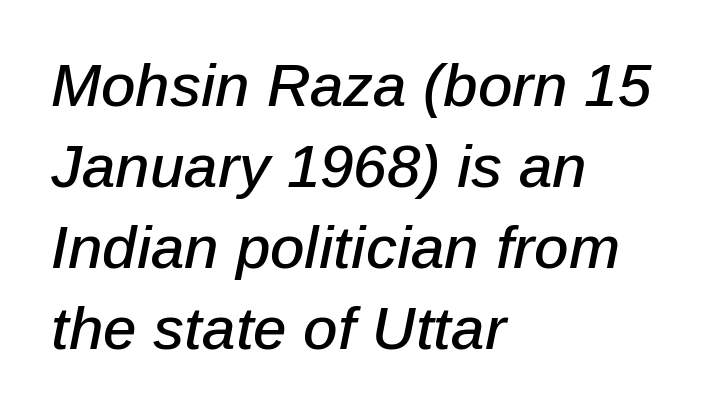
Q: Is the text italic (slanted)? A: Yes, it leans right by about 12 degrees.
Q: Is the text underlined? A: No.
Q: How is the paragraph aligned? A: Left-aligned.
Q: Is the spacing between letters normal or unusually wide? A: Normal.
Q: Is the spacing between lines tight, normal or loose? A: Normal.
Q: Width (condensed, normal, or wide)? A: Normal.
Q: Stroke contrast? A: Low.
Q: x-height? A: Medium.
Q: Monospaced? A: No.
